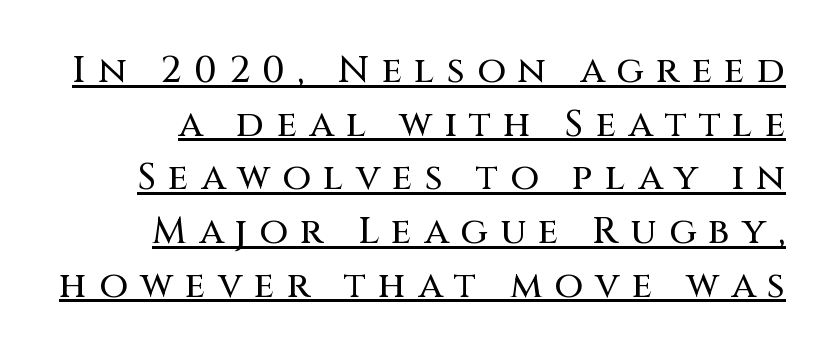
These characters rest on top of a visible drawn line. Baseline-to-baseline distance is the conventional proportion of letter height. There is plenty of visible air inserted between adjacent glyphs. The face used here is a sans, in the tradition of grotesques and geometrics. Nope, not italic — everything's standing straight. A typesetter would call this proportional, since set widths differ per character.
